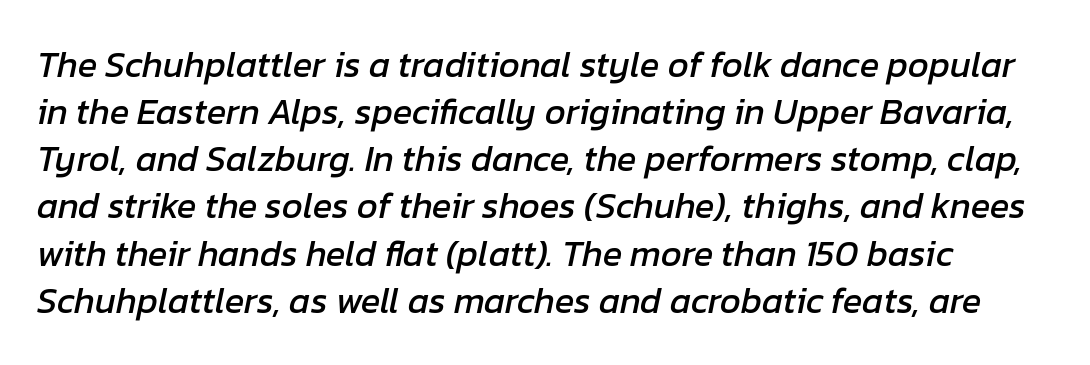
{"italic": "yes", "lean": "right", "slant_degrees": 12, "width": "normal", "stroke_contrast": "low", "x_height": "medium", "monospaced": "no", "underline": "no", "line_spacing": "normal", "line_spacing_ratio": 1.31, "letter_spacing": "normal", "letter_spacing_em": 0.0, "glyph_px": 36}
